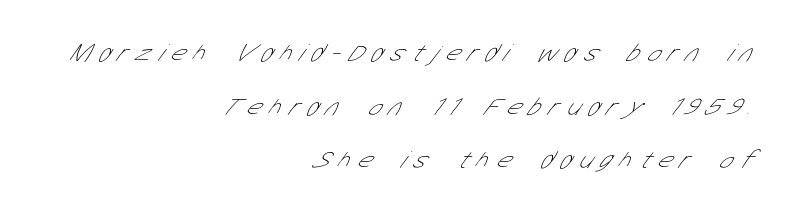
Q: Is the text bold? A: No.
Q: Is the text underlined? A: No.
Q: How is the paragraph aligned? A: Right-aligned.
Q: Is the spacing between letters normal or unusually wide? A: Unusually wide.
Q: Is the spacing between lines tight, normal or loose? A: Loose.
